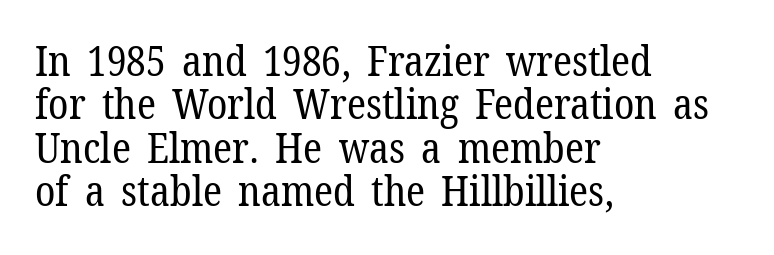
Q: Is the text bold? A: No.
Q: Is the text italic (slanted)? A: No, it is upright.
Q: Is the typeface a serif or a sans-serif typeface? A: Serif.
Q: Is the text underlined? A: No.
Q: How is the paragraph aligned? A: Left-aligned.
Q: Is the spacing between letters normal or unusually wide? A: Normal.
Q: Is the spacing between lines tight, normal or loose? A: Tight.
Q: Width (condensed, normal, or wide)? A: Normal.
Q: Stroke contrast? A: Low.
Q: x-height? A: Medium.
Q: Monospaced? A: No.
